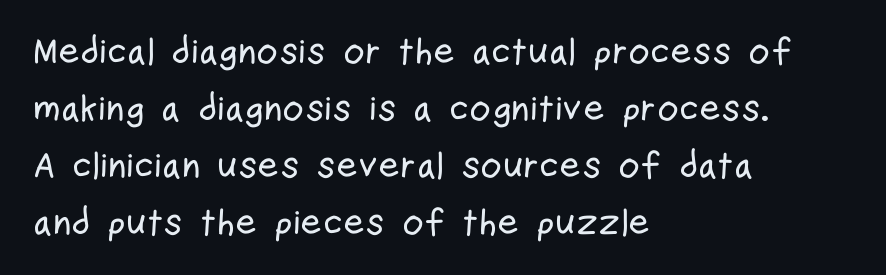
The image shows 37 px condensed sans-serif type, upright; set left-aligned, normal line spacing (1.54x), normal letter spacing, not underlined; low stroke contrast and a medium x-height.
